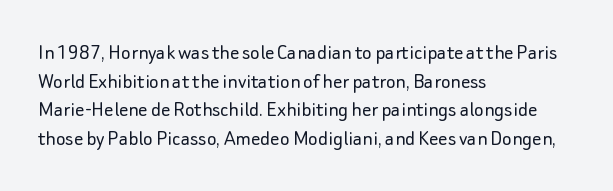
The lines sit at an ordinary, default distance from one another. The text block is weighted toward the left margin, trailing off unevenly rightward. Tracking value appears to be zero — textbook default spacing. Has an underline been added? It has not. Stroke mass is kept to a normal reading level or below.
